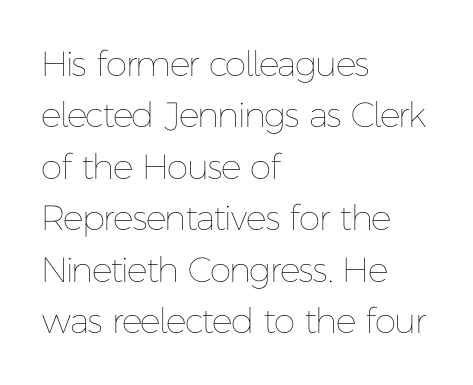
Q: Is the text bold? A: No.
Q: Is the text italic (slanted)? A: No, it is upright.
Q: Is the text underlined? A: No.
Q: How is the paragraph aligned? A: Left-aligned.
Q: Is the spacing between letters normal or unusually wide? A: Normal.
Q: Is the spacing between lines tight, normal or loose? A: Normal.
Q: Width (condensed, normal, or wide)? A: Normal.
Q: Stroke contrast? A: Low.
Q: x-height? A: Medium.
Q: Monospaced? A: No.
